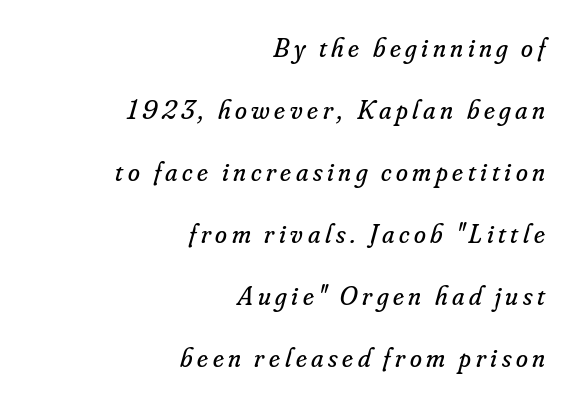
Right-aligned paragraph, ragged on the left. The axis of the letterforms is tilted away from vertical. Glance below the letters and you will spot only blank space. Rows of type keep a wide berth in the vertical direction. The weight would be labelled regular, book, light, or lighter still.
